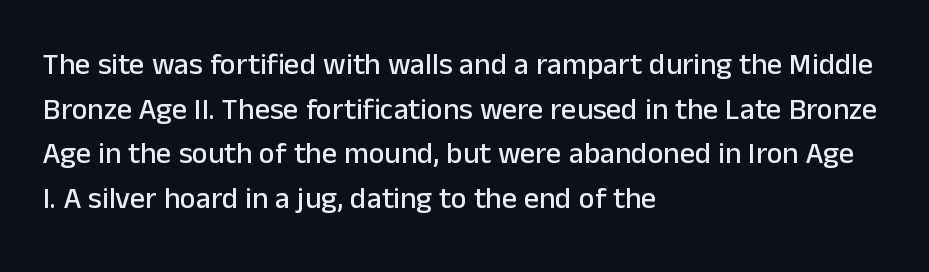
The image shows 30 px sans-serif type, upright; set left-aligned, normal line spacing (1.49x), normal letter spacing, not underlined; low stroke contrast and a medium x-height.
